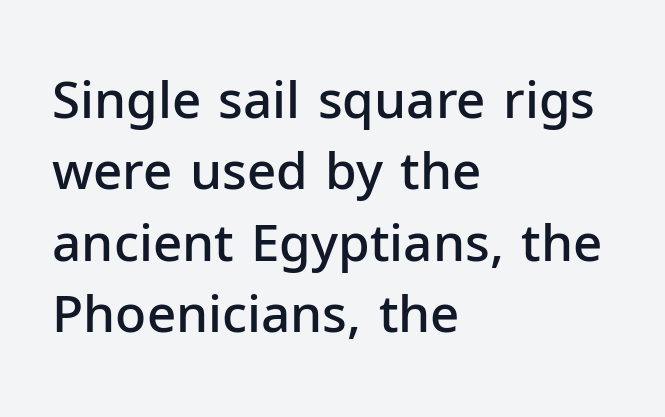
Q: Is the text bold? A: Semi-bold.
Q: Is the text italic (slanted)? A: No, it is upright.
Q: Is the typeface a serif or a sans-serif typeface? A: Sans-serif.
Q: Is the text underlined? A: No.
Q: How is the paragraph aligned? A: Left-aligned.
Q: Is the spacing between letters normal or unusually wide? A: Normal.
Q: Is the spacing between lines tight, normal or loose? A: Normal.
Q: Width (condensed, normal, or wide)? A: Normal.
Q: Stroke contrast? A: Low.
Q: x-height? A: Medium.
Q: Monospaced? A: No.
